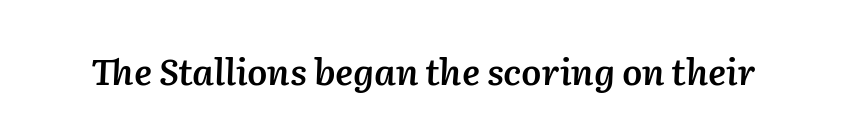
The image shows 36 px semibold type, italic (leaning right); set normal letter spacing, not underlined; medium stroke contrast and a medium x-height.
